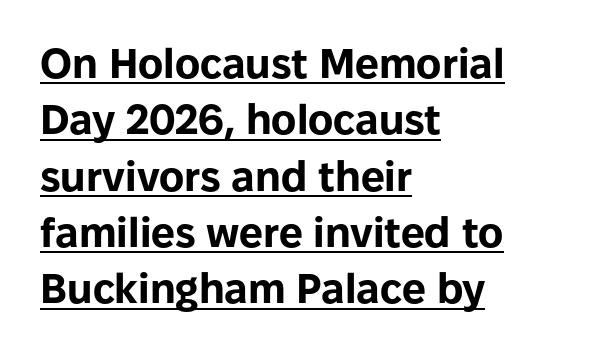
Q: Is the text bold? A: Yes.
Q: Is the text italic (slanted)? A: No, it is upright.
Q: Is the typeface a serif or a sans-serif typeface? A: Sans-serif.
Q: Is the text underlined? A: Yes.
Q: How is the paragraph aligned? A: Left-aligned.
Q: Is the spacing between letters normal or unusually wide? A: Normal.
Q: Is the spacing between lines tight, normal or loose? A: Normal.
Q: Width (condensed, normal, or wide)? A: Normal.
Q: Stroke contrast? A: Low.
Q: x-height? A: Medium.
Q: Monospaced? A: No.
